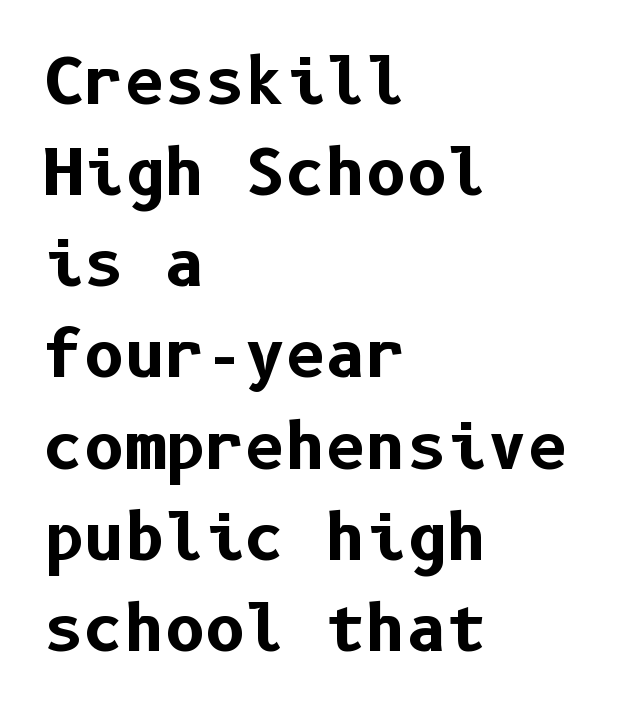
{"serif": "no", "italic": "no", "bold": "yes", "weight": "bold", "width": "normal", "stroke_contrast": "low", "x_height": "medium", "underline": "no", "align": "left", "line_spacing": "normal", "line_spacing_ratio": 1.47, "letter_spacing": "normal", "letter_spacing_em": 0.0, "glyph_px": 62}
